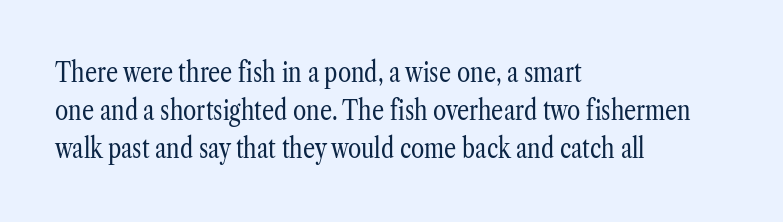
The image shows 27 px text type, upright; set left-aligned, normal line spacing (1.41x), normal letter spacing, not underlined.
